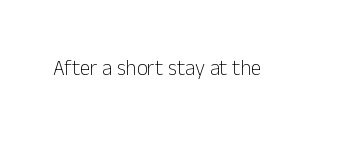
The passage shown is not underscored anywhere. The font's upright variant was chosen for this text. Stems here are at most as thick as an everyday book face. Observe the ordinary spacing: letters are neighbours, not strangers.
